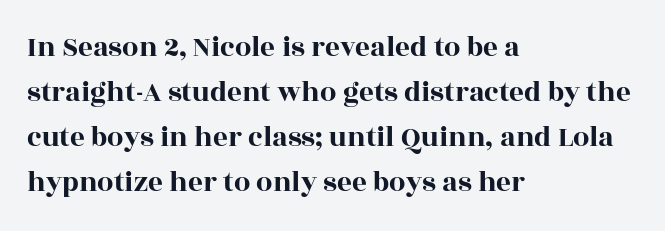
Q: Is the text italic (slanted)? A: No, it is upright.
Q: Is the typeface a serif or a sans-serif typeface? A: Serif.
Q: Is the text underlined? A: No.
Q: How is the paragraph aligned? A: Left-aligned.
Q: Is the spacing between letters normal or unusually wide? A: Normal.
Q: Is the spacing between lines tight, normal or loose? A: Normal.
Q: Width (condensed, normal, or wide)? A: Wide.
Q: x-height? A: Large.
Q: Monospaced? A: No.
